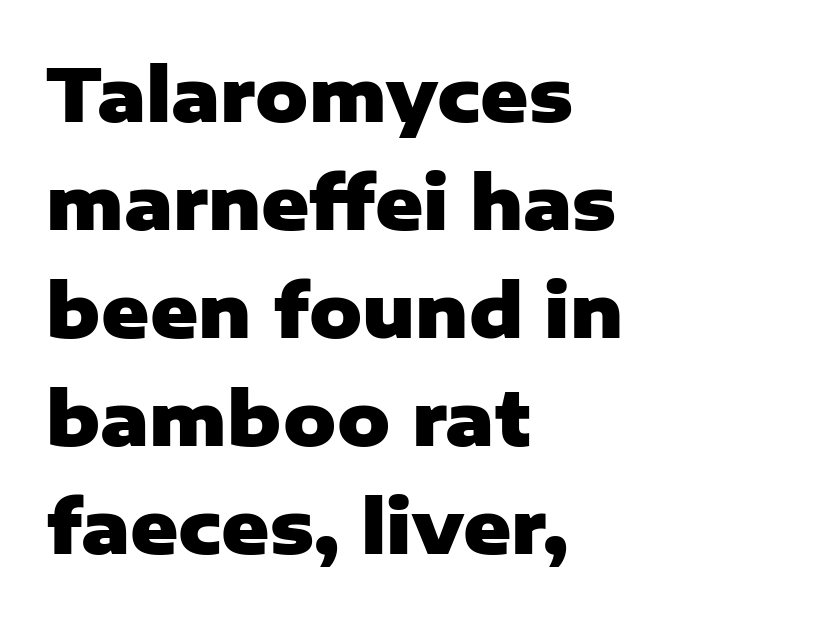
The image shows 73 px heavy sans-serif type, upright; set left-aligned, normal line spacing (1.48x), normal letter spacing, not underlined; low stroke contrast and a medium x-height.
